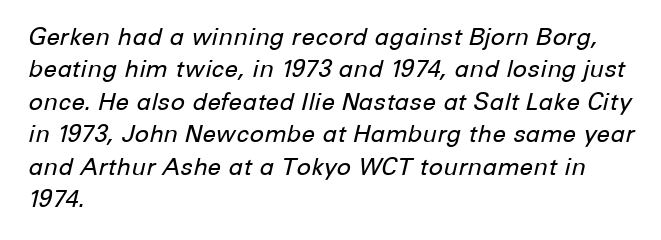
The image shows 24 px text type, italic (leaning right); set left-aligned, normal line spacing (1.35x), normal letter spacing, not underlined.
